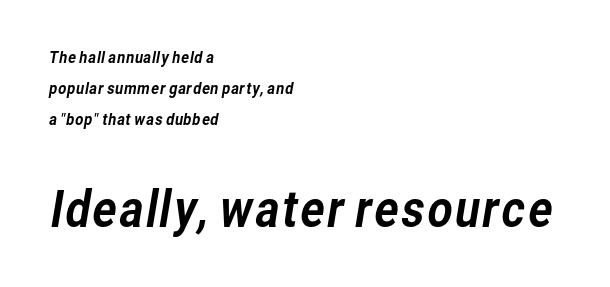
{"serif": "no", "width": "normal", "stroke_contrast": "low", "x_height": "medium", "monospaced": "no", "underline": "no", "align": "left", "line_spacing": "loose", "line_spacing_ratio": 1.94, "letter_spacing": "normal", "letter_spacing_em": 0.0, "larger_block": "second", "size_ratio": 3.06, "glyph_px": 49}
